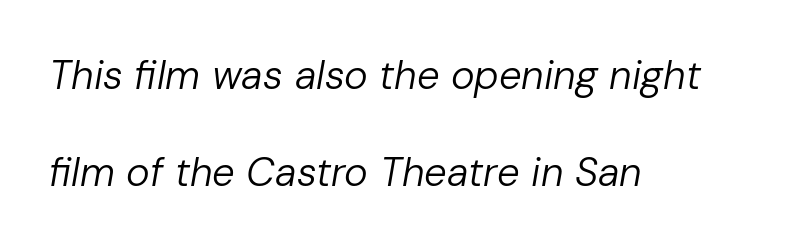
{"italic": "yes", "lean": "right", "slant_degrees": 10, "bold": "no", "weight": "regular", "width": "normal", "stroke_contrast": "low", "x_height": "medium", "monospaced": "no", "underline": "no", "align": "left", "line_spacing": "loose", "line_spacing_ratio": 2.42, "letter_spacing": "normal", "letter_spacing_em": 0.0, "glyph_px": 40}
